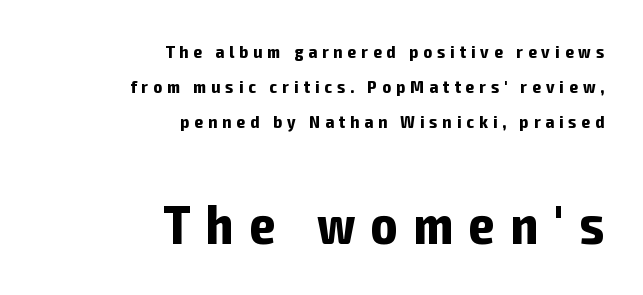
Spacing verdict: proportional, widths tailored to each character. This is roman type, the default non-slanted kind. Display-style spreading of the glyphs; the letterfit is very open. Weight check: bold — yes, fully. The designer gave the closing block more size than the opening block. The rendering uses a large line-height, opening up the rows.
